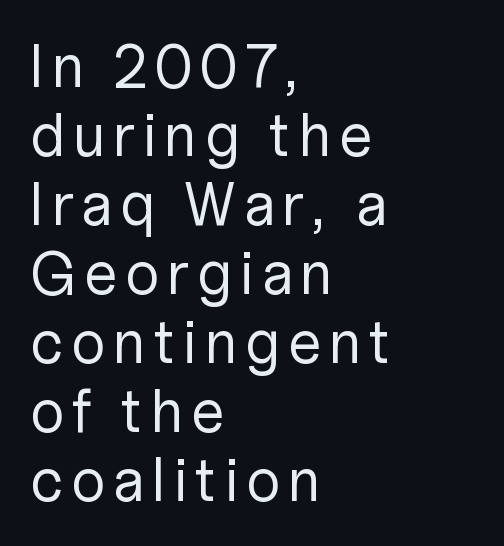
The image shows 61 px regular-weight sans-serif type, upright; set left-aligned, tight line spacing (1.13x), not underlined; low stroke contrast and a medium x-height.
